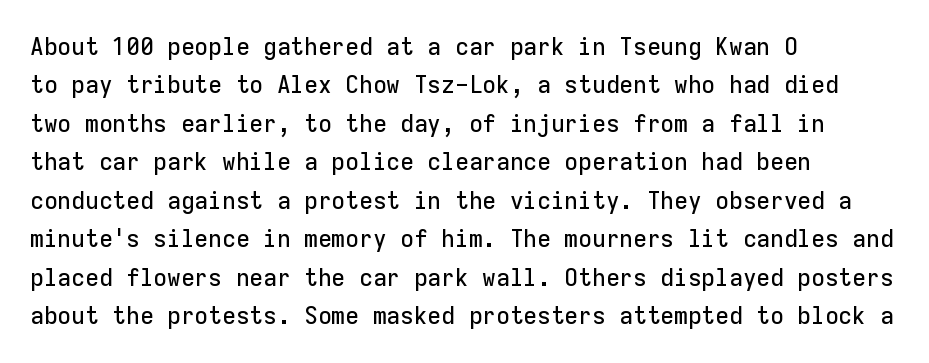
The image shows 25 px text type, upright; set left-aligned, normal line spacing (1.54x), normal letter spacing, not underlined.
